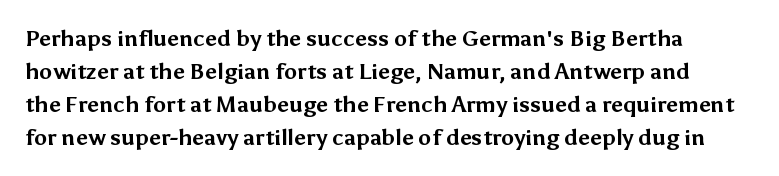
{"italic": "no", "bold": "yes", "underline": "no", "line_spacing": "normal", "line_spacing_ratio": 1.5, "letter_spacing": "normal", "letter_spacing_em": 0.0, "glyph_px": 22}
